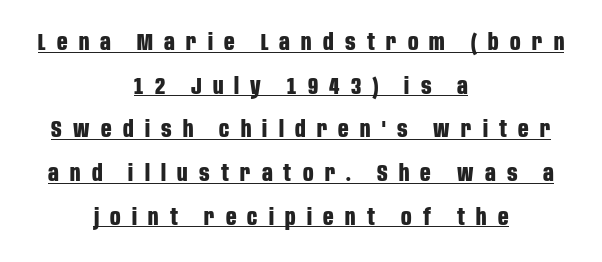
{"italic": "no", "bold": "yes", "underline": "yes", "align": "center", "line_spacing": "loose", "line_spacing_ratio": 1.9, "letter_spacing": "wide", "letter_spacing_em": 0.49, "glyph_px": 23}
